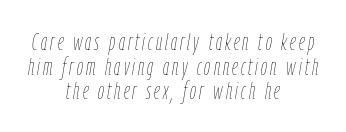
Q: Is the text bold? A: No.
Q: Is the text italic (slanted)? A: Yes, it leans right by about 9 degrees.
Q: Is the text underlined? A: No.
Q: How is the paragraph aligned? A: Centered.
Q: Is the spacing between lines tight, normal or loose? A: Tight.
